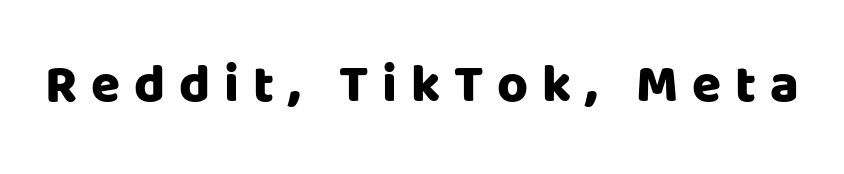
Q: Is the text bold? A: Yes.
Q: Is the text italic (slanted)? A: No, it is upright.
Q: Is the typeface a serif or a sans-serif typeface? A: Sans-serif.
Q: Is the text underlined? A: No.
Q: Is the spacing between letters normal or unusually wide? A: Unusually wide.
Q: Width (condensed, normal, or wide)? A: Normal.
Q: Stroke contrast? A: Low.
Q: x-height? A: Large.
Q: Monospaced? A: No.
